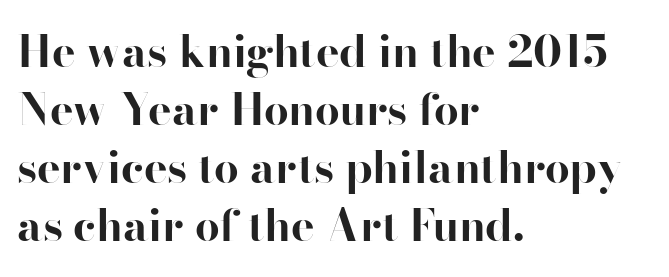
{"serif": "no", "italic": "no", "bold": "yes", "weight": "bold", "width": "normal", "stroke_contrast": "high", "x_height": "small", "monospaced": "no", "underline": "no", "align": "left", "line_spacing": "normal", "line_spacing_ratio": 1.32, "letter_spacing": "normal", "letter_spacing_em": 0.0, "glyph_px": 44}
